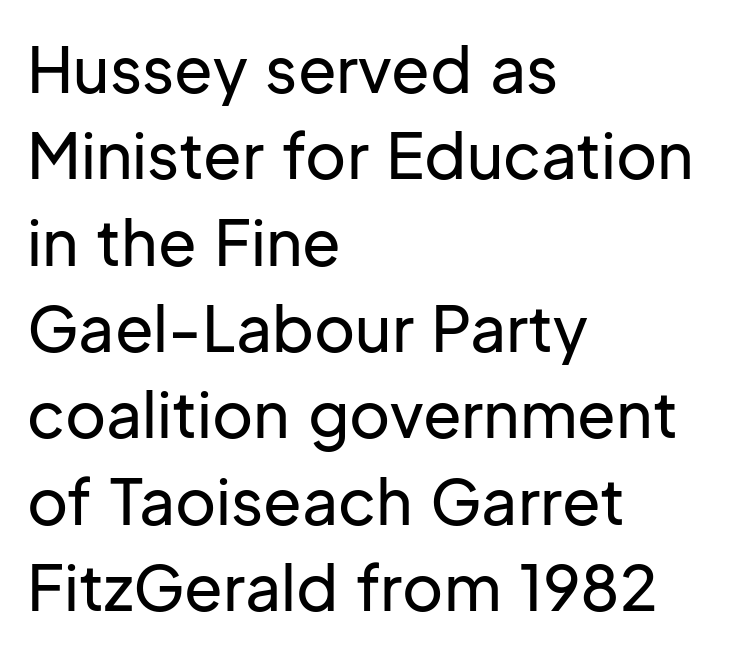
The image shows 63 px sans-serif type, upright; set left-aligned, normal line spacing (1.37x), normal letter spacing, not underlined; low stroke contrast and a medium x-height.
